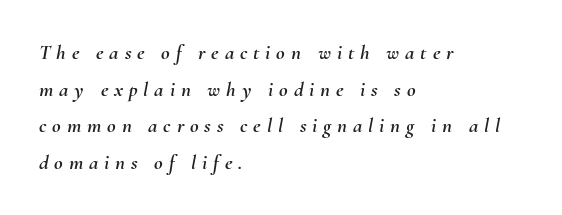
Caption: expanded tracking, letters set apart. Notice how the stems are inclined rather than vertical — that's the hallmark of italics. Any mark beneath the type? The region is blank. The typesetter chose a ragged-right arrangement here.
